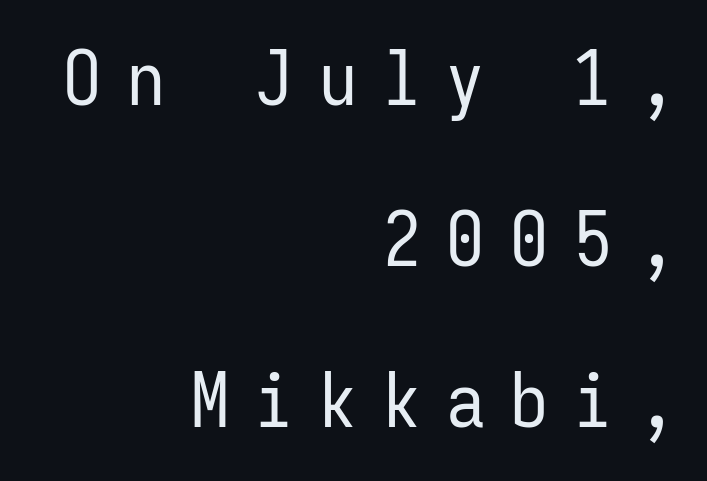
Q: Is the text bold? A: No.
Q: Is the text italic (slanted)? A: No, it is upright.
Q: Is the typeface a serif or a sans-serif typeface? A: Sans-serif.
Q: Is the text underlined? A: No.
Q: How is the paragraph aligned? A: Right-aligned.
Q: Is the spacing between letters normal or unusually wide? A: Unusually wide.
Q: Is the spacing between lines tight, normal or loose? A: Loose.
Q: Width (condensed, normal, or wide)? A: Condensed.
Q: Stroke contrast? A: Low.
Q: x-height? A: Medium.
Q: Monospaced? A: Yes.
